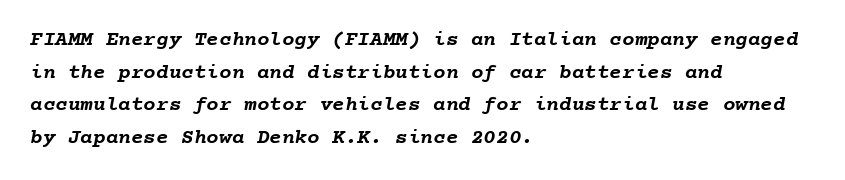
Just letters on the line, the space beneath them empty. If you measured baseline to baseline, you'd find a middling distance. As a designer I'd log this as weight 700, bold. This sample is left-justified, so line endings fall wherever the words run out. Inter-character spacing is left at the font's built-in metrics.
